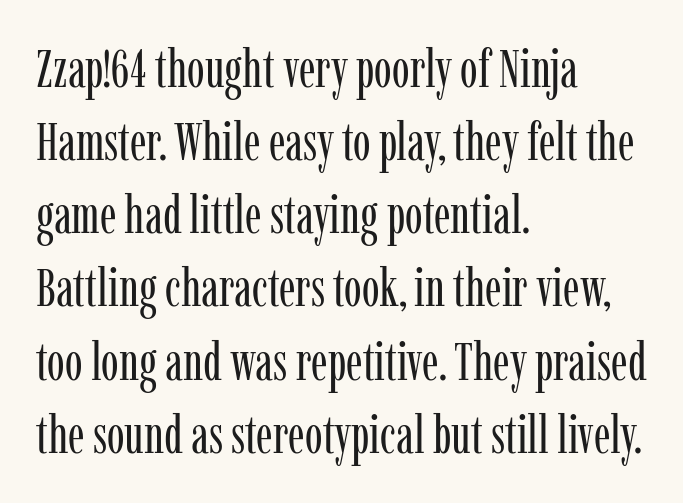
Characters follow at the spacing the type designer built in. Serifs: yes, visible at the terminals of the letterforms. Only glyphs here, with clear space below each row. Is this a heavy cut? Hardly; it is regular or lighter.
